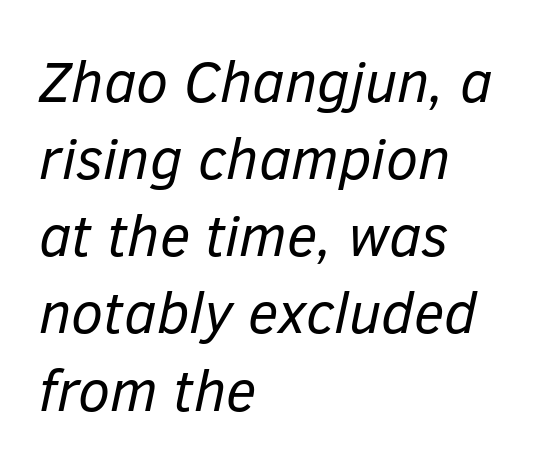
Characters follow at the spacing the type designer built in. These lines are rendered in a variable-pitch font. Designer's note — italics engaged. Stems here are at most as thick as an everyday book face. Is the block centered? No — it sits flush against the left margin.
